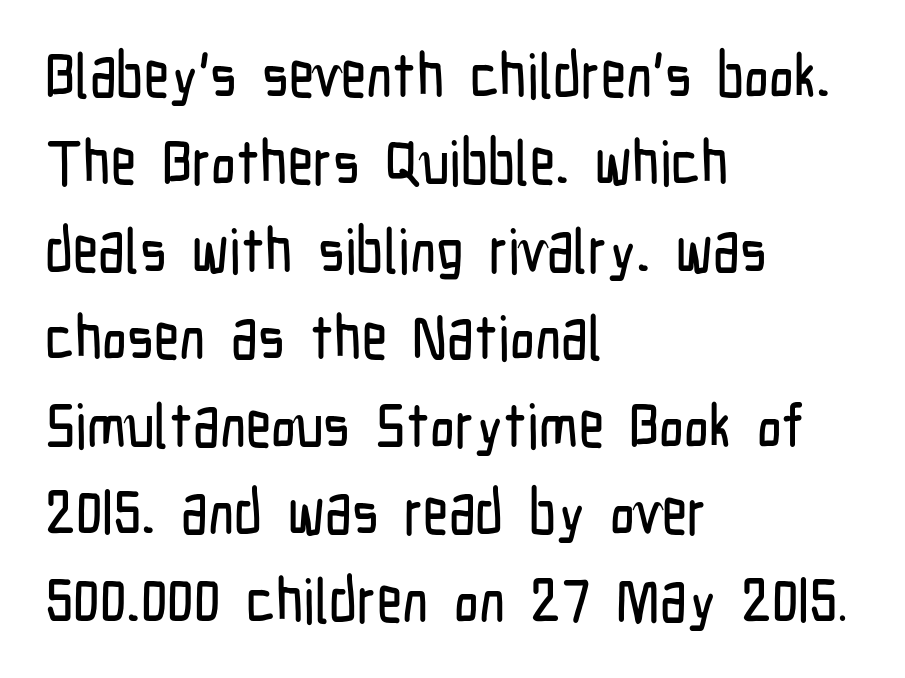
The image shows 62 px condensed sans-serif type, upright; set left-aligned, normal line spacing (1.41x), normal letter spacing, not underlined; low stroke contrast and a medium x-height.
